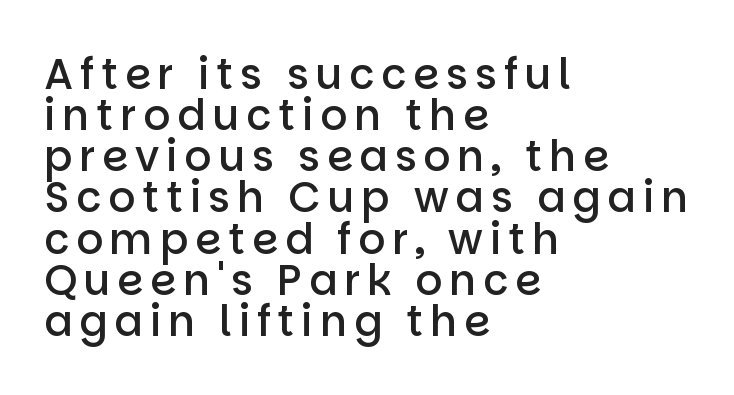
The image shows 42 px semibold sans-serif type, upright; set left-aligned, tight line spacing (0.98x), not underlined; low stroke contrast and a large x-height.
